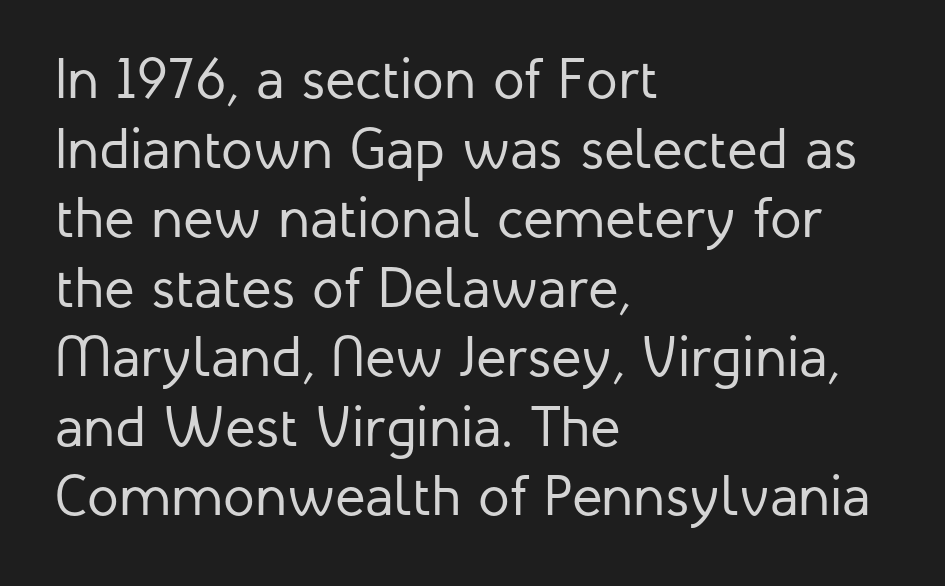
Q: Is the text bold? A: No.
Q: Is the text italic (slanted)? A: No, it is upright.
Q: Is the typeface a serif or a sans-serif typeface? A: Sans-serif.
Q: Is the text underlined? A: No.
Q: How is the paragraph aligned? A: Left-aligned.
Q: Is the spacing between letters normal or unusually wide? A: Normal.
Q: Width (condensed, normal, or wide)? A: Normal.
Q: Stroke contrast? A: Low.
Q: x-height? A: Medium.
Q: Monospaced? A: No.
